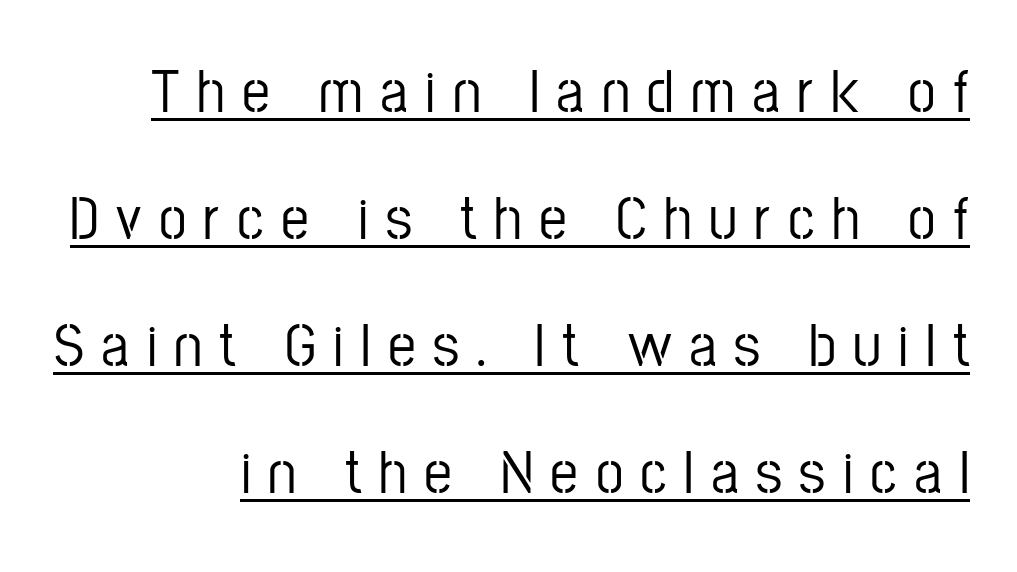
Q: Is the text italic (slanted)? A: No, it is upright.
Q: Is the typeface a serif or a sans-serif typeface? A: Sans-serif.
Q: Is the text underlined? A: Yes.
Q: How is the paragraph aligned? A: Right-aligned.
Q: Is the spacing between letters normal or unusually wide? A: Unusually wide.
Q: Is the spacing between lines tight, normal or loose? A: Loose.
Q: Width (condensed, normal, or wide)? A: Condensed.
Q: Stroke contrast? A: Low.
Q: x-height? A: Medium.
Q: Monospaced? A: No.
